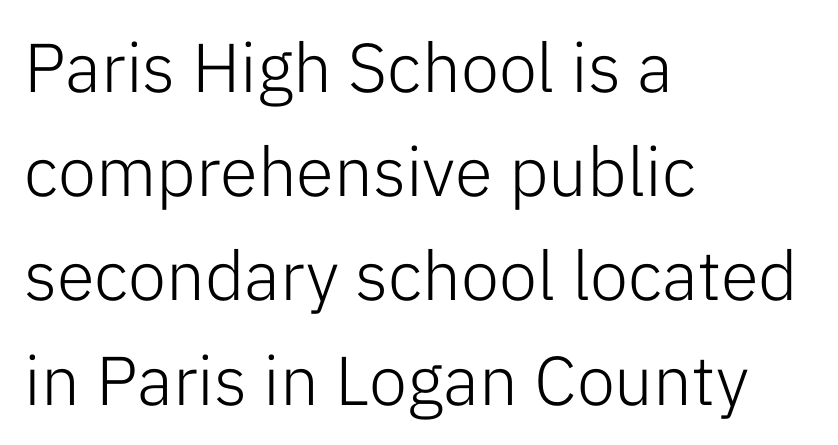
Q: Is the text bold? A: No.
Q: Is the text italic (slanted)? A: No, it is upright.
Q: Is the typeface a serif or a sans-serif typeface? A: Sans-serif.
Q: Is the text underlined? A: No.
Q: How is the paragraph aligned? A: Left-aligned.
Q: Is the spacing between letters normal or unusually wide? A: Normal.
Q: Is the spacing between lines tight, normal or loose? A: Normal.
Q: Width (condensed, normal, or wide)? A: Normal.
Q: Stroke contrast? A: Low.
Q: x-height? A: Medium.
Q: Monospaced? A: No.
